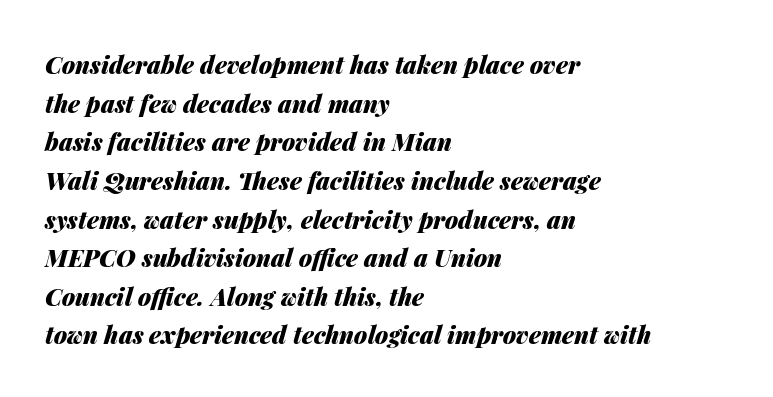
The image shows 24 px bold type, italic (leaning right); set left-aligned, normal line spacing (1.61x), normal letter spacing, not underlined.
